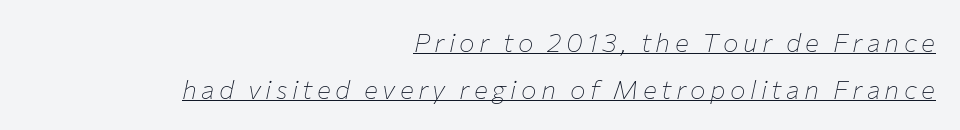
Q: Is the text bold? A: No.
Q: Is the text italic (slanted)? A: Yes, it leans right by about 12 degrees.
Q: Is the text underlined? A: Yes.
Q: How is the paragraph aligned? A: Right-aligned.
